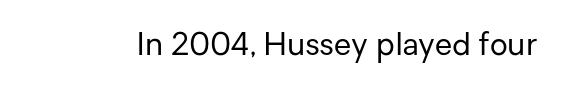
Q: Is the text bold? A: No.
Q: Is the text italic (slanted)? A: No, it is upright.
Q: Is the typeface a serif or a sans-serif typeface? A: Sans-serif.
Q: Is the text underlined? A: No.
Q: Is the spacing between letters normal or unusually wide? A: Normal.
Q: Width (condensed, normal, or wide)? A: Normal.
Q: Stroke contrast? A: Low.
Q: x-height? A: Medium.
Q: Monospaced? A: No.
